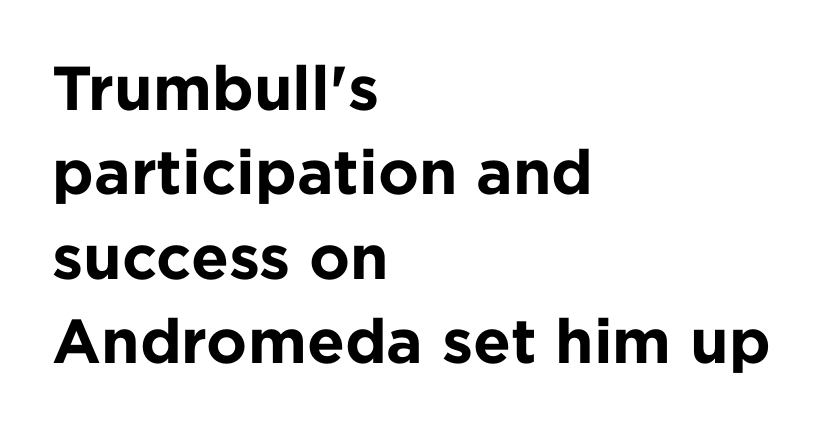
Q: Is the text bold? A: Yes.
Q: Is the text italic (slanted)? A: No, it is upright.
Q: Is the typeface a serif or a sans-serif typeface? A: Sans-serif.
Q: Is the text underlined? A: No.
Q: How is the paragraph aligned? A: Left-aligned.
Q: Is the spacing between letters normal or unusually wide? A: Normal.
Q: Is the spacing between lines tight, normal or loose? A: Normal.
Q: Width (condensed, normal, or wide)? A: Normal.
Q: Stroke contrast? A: Low.
Q: x-height? A: Medium.
Q: Monospaced? A: No.
